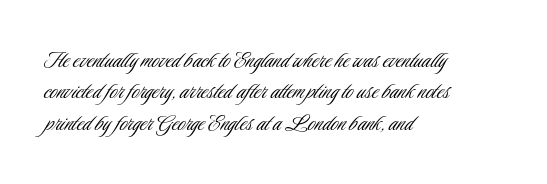
Q: Is the text bold? A: No.
Q: Is the text italic (slanted)? A: Yes.
Q: Is the text underlined? A: No.
Q: How is the paragraph aligned? A: Left-aligned.
Q: Is the spacing between letters normal or unusually wide? A: Normal.
